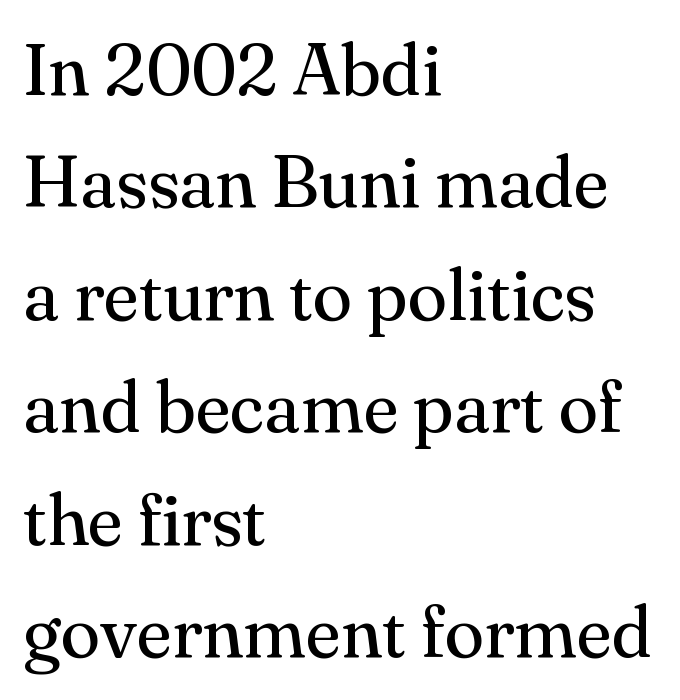
Characters remain perfectly vertical along every line. What kind of face is this? One with serifs. The space between consecutive lines is moderate. Short note: letters normally spaced. The zone under the glyphs is completely vacant.
